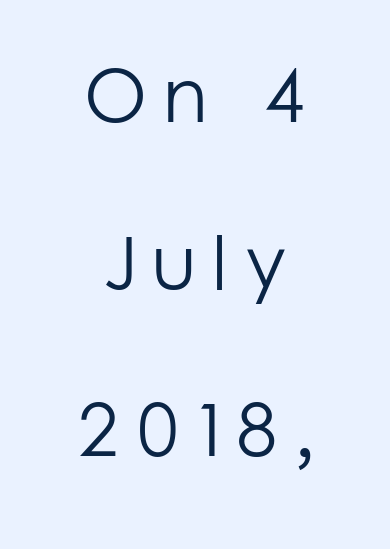
Q: Is the text bold? A: No.
Q: Is the text italic (slanted)? A: No, it is upright.
Q: Is the typeface a serif or a sans-serif typeface? A: Sans-serif.
Q: Is the text underlined? A: No.
Q: How is the paragraph aligned? A: Centered.
Q: Is the spacing between letters normal or unusually wide? A: Unusually wide.
Q: Is the spacing between lines tight, normal or loose? A: Loose.
Q: Width (condensed, normal, or wide)? A: Normal.
Q: Stroke contrast? A: Low.
Q: x-height? A: Medium.
Q: Monospaced? A: No.
